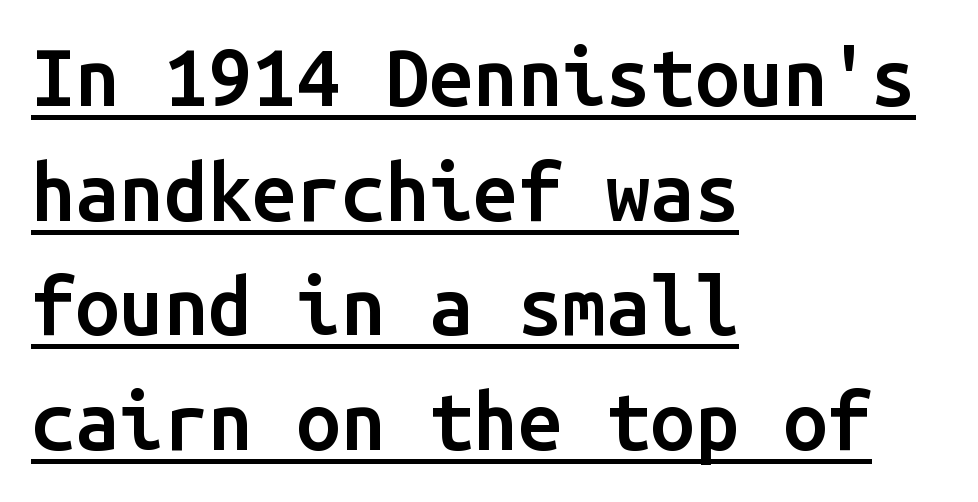
Each line of the rendering has a horizontal stroke beneath the glyphs. Words appear dense and cohesive because spacing is normal. What kind of face is this? One without serifs — a sans. The lines sit at an ordinary, default distance from one another.
